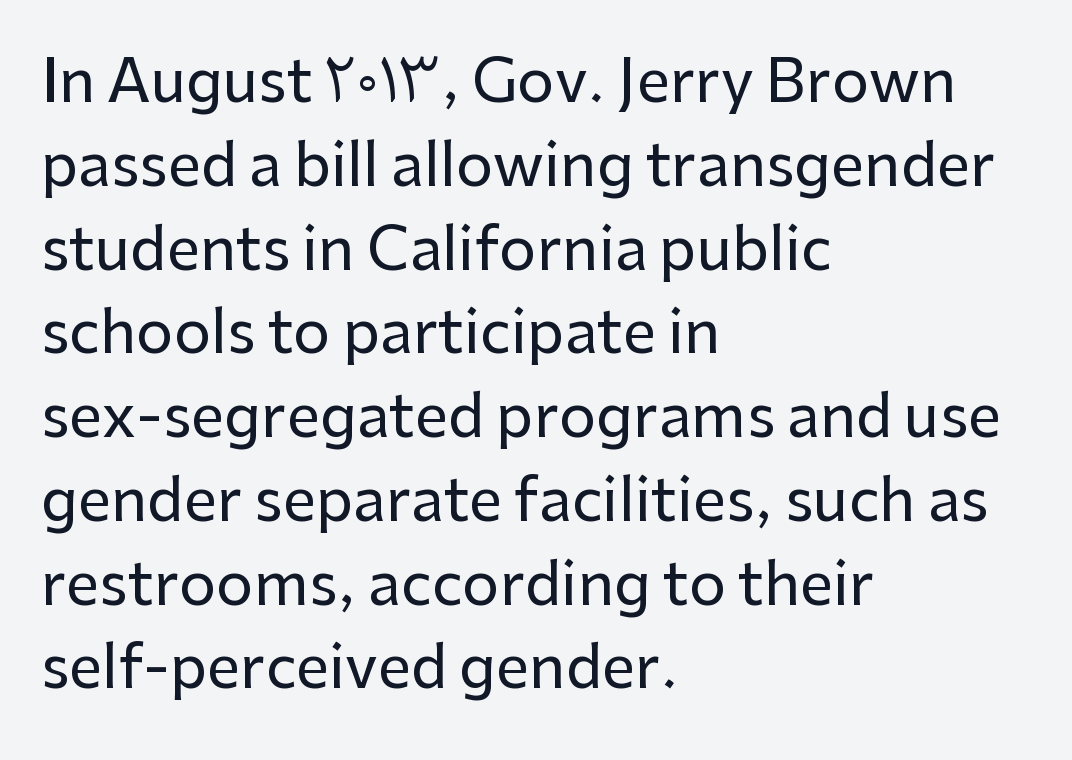
Q: Is the text italic (slanted)? A: No, it is upright.
Q: Is the typeface a serif or a sans-serif typeface? A: Sans-serif.
Q: Is the text underlined? A: No.
Q: How is the paragraph aligned? A: Left-aligned.
Q: Is the spacing between letters normal or unusually wide? A: Normal.
Q: Is the spacing between lines tight, normal or loose? A: Normal.
Q: Width (condensed, normal, or wide)? A: Normal.
Q: Stroke contrast? A: Low.
Q: x-height? A: Medium.
Q: Monospaced? A: No.
